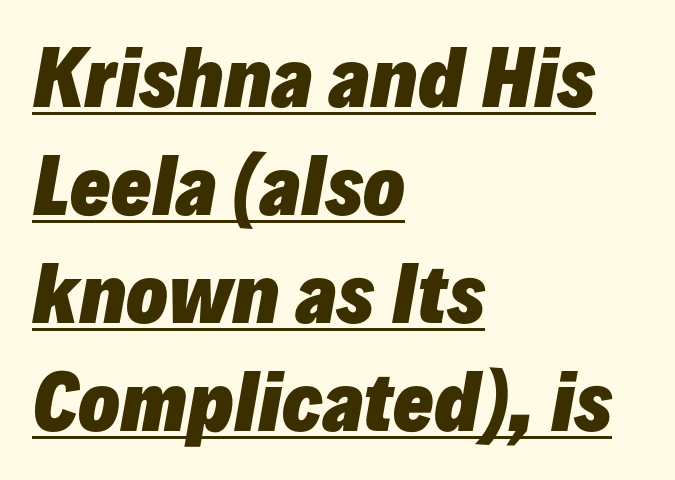
Q: Is the text bold? A: Yes.
Q: Is the text italic (slanted)? A: Yes, it leans right by about 10 degrees.
Q: Is the text underlined? A: Yes.
Q: How is the paragraph aligned? A: Left-aligned.
Q: Is the spacing between letters normal or unusually wide? A: Normal.
Q: Is the spacing between lines tight, normal or loose? A: Normal.
Q: Width (condensed, normal, or wide)? A: Normal.
Q: Stroke contrast? A: Low.
Q: x-height? A: Medium.
Q: Monospaced? A: No.
